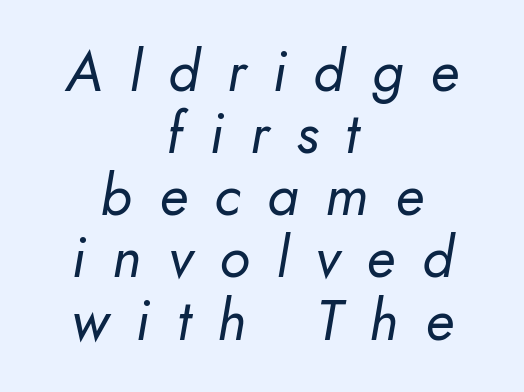
{"italic": "yes", "lean": "right", "slant_degrees": 10, "bold": "no", "weight": "regular", "width": "normal", "stroke_contrast": "low", "x_height": "small", "monospaced": "no", "underline": "no", "align": "center", "line_spacing": "tight", "line_spacing_ratio": 1.09, "letter_spacing": "wide", "letter_spacing_em": 0.47, "glyph_px": 57}
